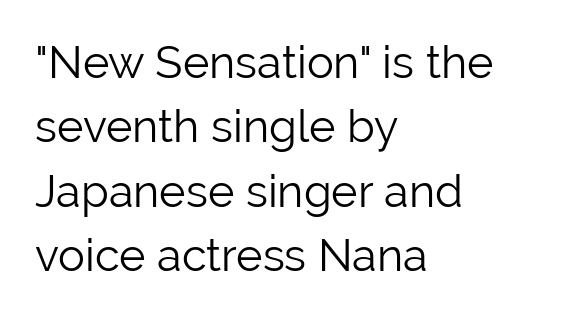
The image shows 45 px light sans-serif type, upright; set left-aligned, normal line spacing (1.43x), normal letter spacing, not underlined; low stroke contrast and a medium x-height.
